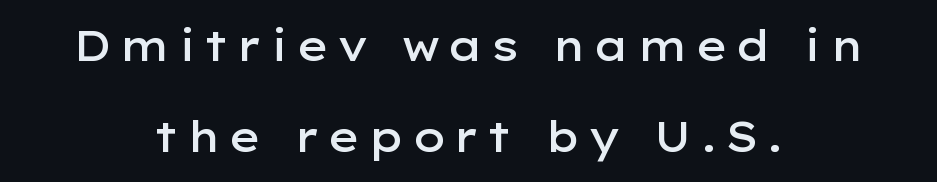
This sample has the flowing, uneven cadence of proportional lettering. Strokes here are thickened, but only to semibold level. A great deal of white space separates one row of letters from the next. Underlining? Definitely not there. Horizontally, the lines are justified to the midpoint only.
